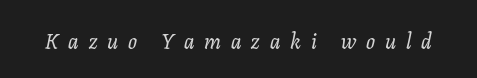
{"italic": "yes", "lean": "right", "slant_degrees": 11, "underline": "no", "letter_spacing": "wide", "letter_spacing_em": 0.47, "glyph_px": 21}
